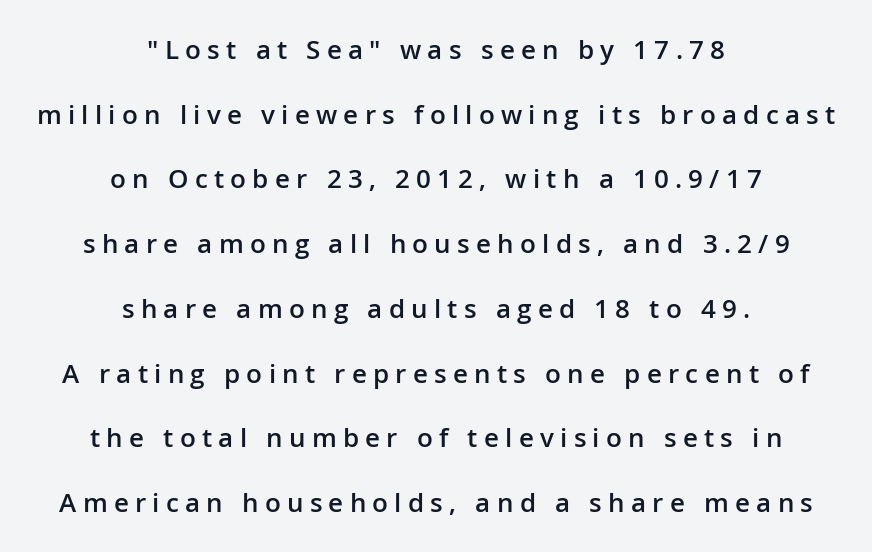
How are the letters spaced? Widely, with obvious added tracking. The type sits square on the baseline with zero lean. No word sits above an underline. Widely set lines give the paragraph a tall, airy silhouette. Centered paragraph, ragged on both sides.
